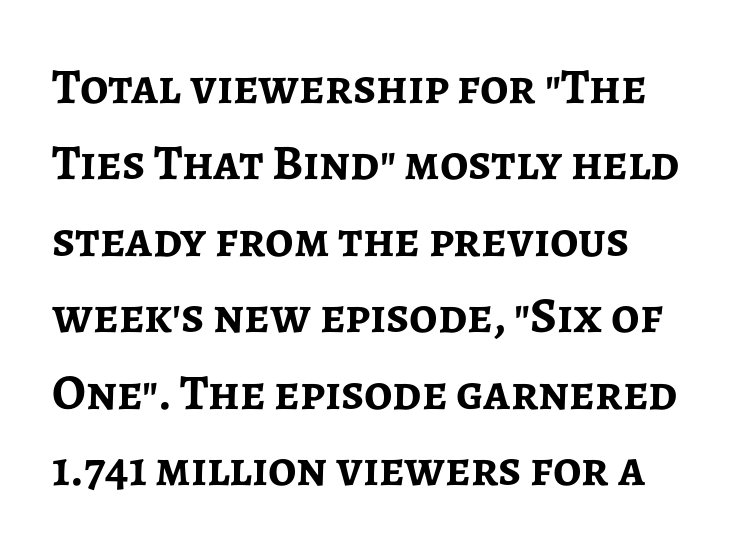
The image shows 50 px semibold sans-serif type, upright; set normal line spacing (1.53x), normal letter spacing, not underlined; low stroke contrast and a medium x-height.
